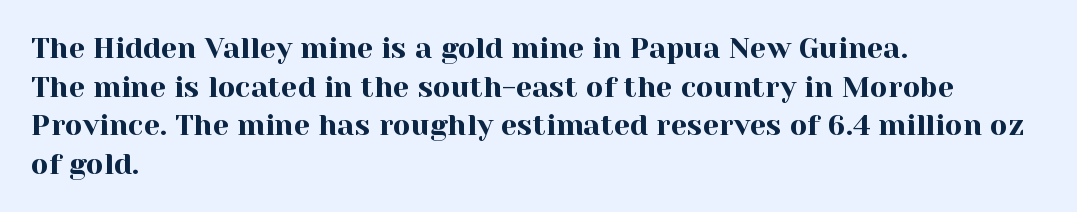
Summary of vertical rhythm: regular, with standard interline spacing. Where is the straight margin? On the left. Little horizontal feet cap the strokes, marking this as serif type. Each letter keeps its own natural width here, so spacing adapts to shape.
